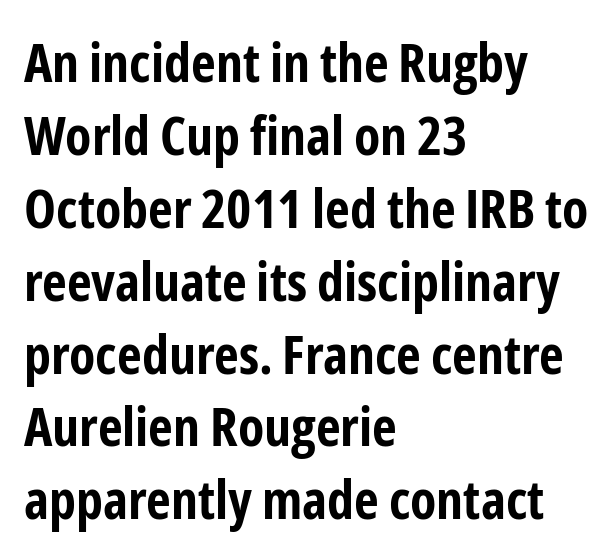
Q: Is the text bold? A: Yes.
Q: Is the text italic (slanted)? A: No, it is upright.
Q: Is the typeface a serif or a sans-serif typeface? A: Sans-serif.
Q: Is the text underlined? A: No.
Q: How is the paragraph aligned? A: Left-aligned.
Q: Is the spacing between letters normal or unusually wide? A: Normal.
Q: Is the spacing between lines tight, normal or loose? A: Normal.
Q: Width (condensed, normal, or wide)? A: Condensed.
Q: Stroke contrast? A: Low.
Q: x-height? A: Medium.
Q: Monospaced? A: No.
